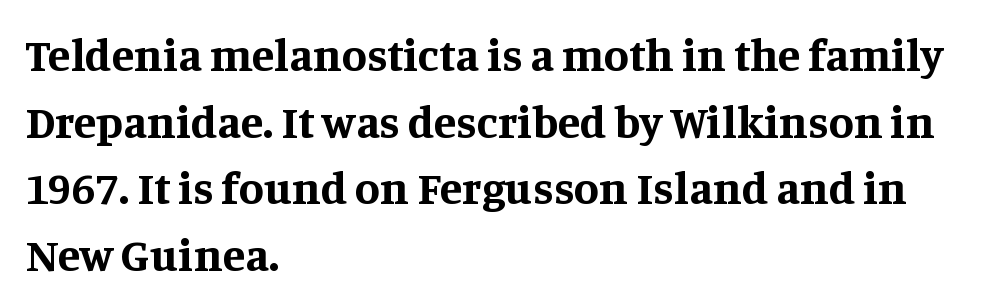
{"serif": "yes", "italic": "no", "bold": "yes", "weight": "bold", "width": "normal", "stroke_contrast": "medium", "x_height": "large", "monospaced": "no", "underline": "no", "align": "left", "line_spacing": "normal", "line_spacing_ratio": 1.45, "letter_spacing": "normal", "letter_spacing_em": 0.0, "glyph_px": 46}
